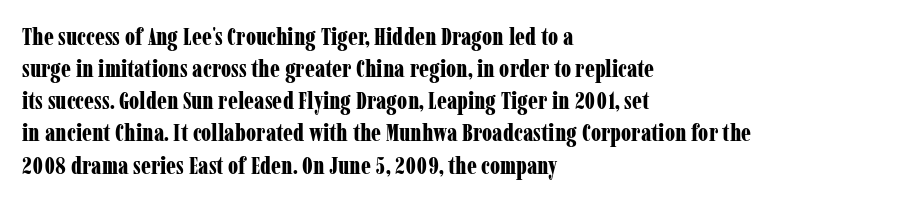
Heavy-handed strokes throughout: this text is bold. Ordinary non-slanted type is in use. The text block is weighted toward the left margin, trailing off unevenly rightward. Students, observe: this is what conventionally led text looks like. Students, note that the glyphs here touch the page at normal intervals. The words here are not underlined.
